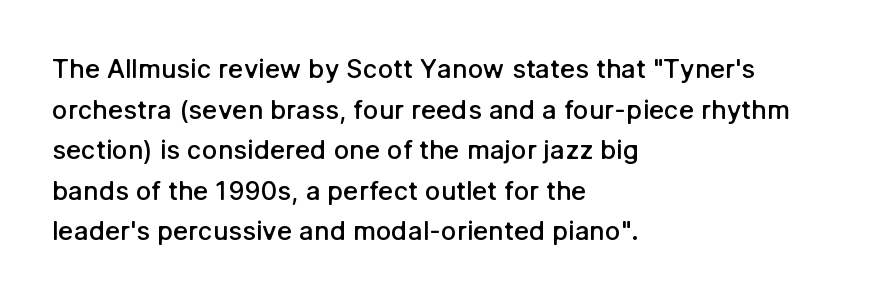
{"italic": "no", "bold": "semi", "underline": "no", "align": "left", "line_spacing": "normal", "line_spacing_ratio": 1.56, "letter_spacing": "normal", "letter_spacing_em": 0.0, "glyph_px": 26}
